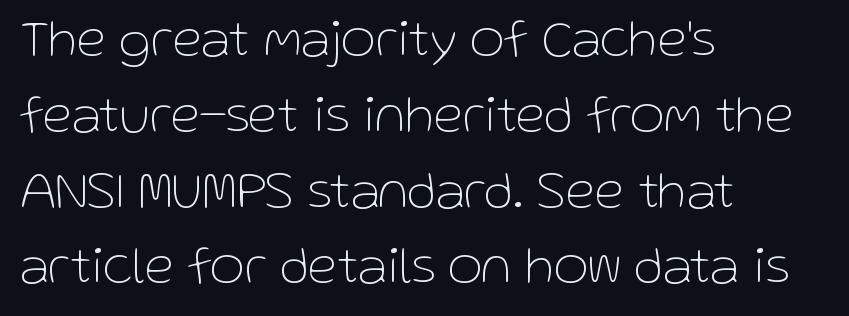
Q: Is the text bold? A: No.
Q: Is the text italic (slanted)? A: No, it is upright.
Q: Is the typeface a serif or a sans-serif typeface? A: Sans-serif.
Q: Is the text underlined? A: No.
Q: How is the paragraph aligned? A: Left-aligned.
Q: Is the spacing between letters normal or unusually wide? A: Normal.
Q: Is the spacing between lines tight, normal or loose? A: Normal.
Q: Width (condensed, normal, or wide)? A: Normal.
Q: Stroke contrast? A: Low.
Q: x-height? A: Medium.
Q: Monospaced? A: No.
